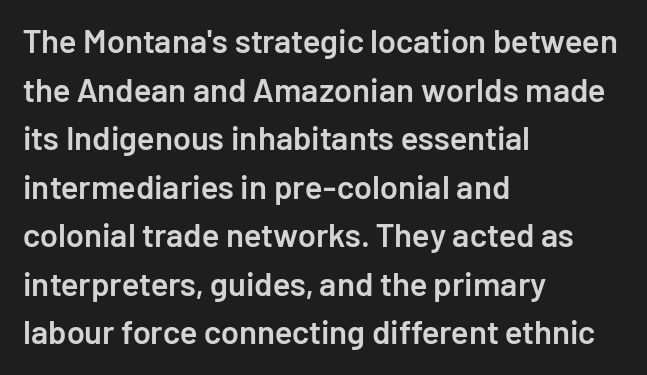
{"serif": "no", "italic": "no", "bold": "semi", "weight": "semibold", "width": "normal", "stroke_contrast": "low", "x_height": "medium", "monospaced": "no", "underline": "no", "align": "left", "line_spacing": "normal", "line_spacing_ratio": 1.47, "letter_spacing": "normal", "letter_spacing_em": 0.0, "glyph_px": 33}
